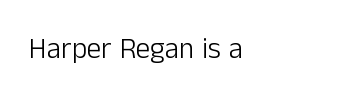
The image shows 29 px light sans-serif type, upright; set normal letter spacing, not underlined; low stroke contrast and a medium x-height.
